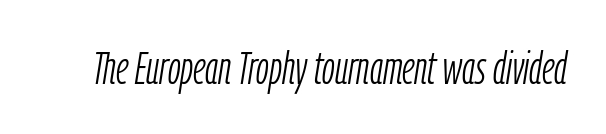
Q: Is the text bold? A: No.
Q: Is the text italic (slanted)? A: Yes, it leans right by about 9 degrees.
Q: Is the text underlined? A: No.
Q: Is the spacing between letters normal or unusually wide? A: Normal.
Q: Width (condensed, normal, or wide)? A: Condensed.
Q: Stroke contrast? A: Low.
Q: x-height? A: Medium.
Q: Monospaced? A: No.
